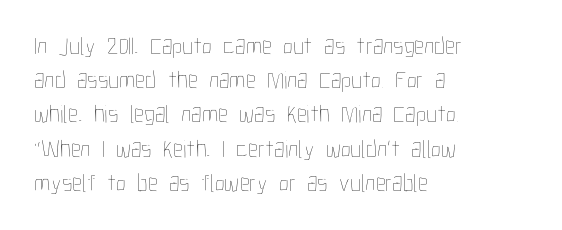
The image shows 25 px text type, upright; set left-aligned, normal line spacing (1.37x), normal letter spacing, not underlined.
